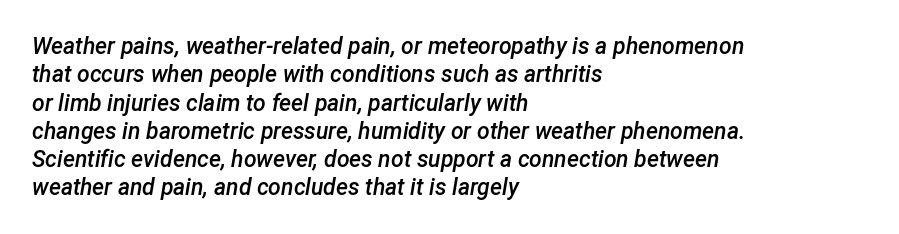
The image shows 23 px text type, italic (leaning right); set left-aligned, line spacing 1.23x, normal letter spacing, not underlined.
